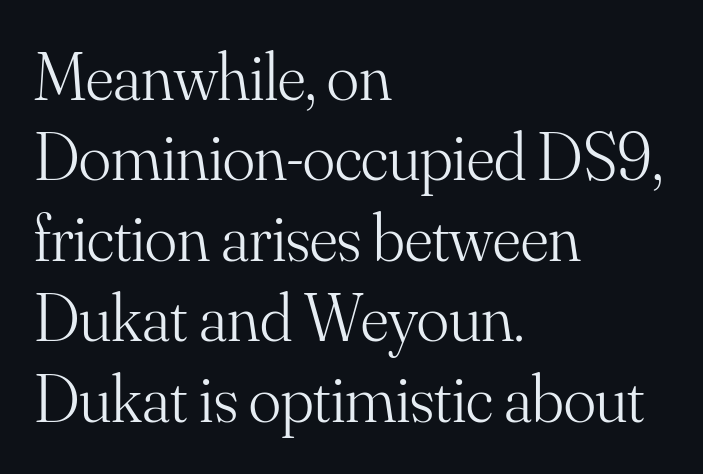
The image shows 67 px light serif type, upright; set left-aligned, line spacing 1.2x, normal letter spacing, not underlined; medium stroke contrast and a small x-height.
